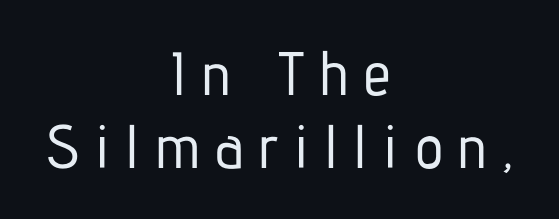
{"serif": "no", "italic": "no", "width": "condensed", "stroke_contrast": "low", "x_height": "medium", "monospaced": "no", "underline": "no", "align": "center", "line_spacing_ratio": 1.19, "letter_spacing": "wide", "letter_spacing_em": 0.25, "glyph_px": 61}
